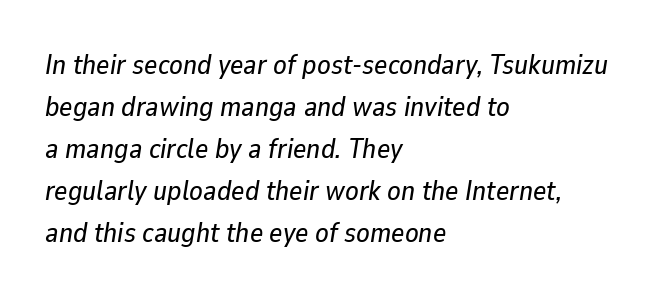
{"italic": "yes", "lean": "right", "slant_degrees": 9, "width": "normal", "stroke_contrast": "low", "x_height": "medium", "monospaced": "no", "underline": "no", "align": "left", "line_spacing": "normal", "line_spacing_ratio": 1.5, "letter_spacing": "normal", "letter_spacing_em": 0.0, "glyph_px": 28}
